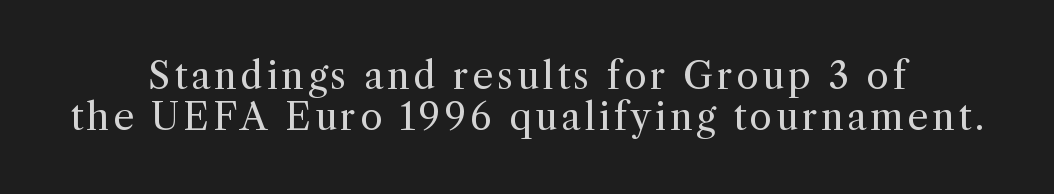
Compared with a typical body face, this is equally light or lighter still. The lines are quadded center. The designer dialed line spacing down below the default. Small tapered or slab feet sit at the stroke ends, so this counts as serif.
